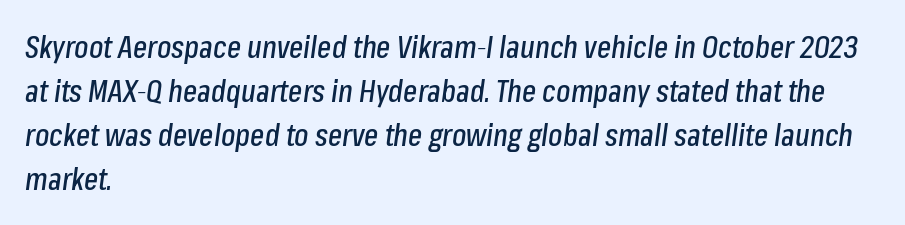
Each word holds together tightly as a unit, with standard inter-letter gaps. This sample uses an oblique cut, with every glyph tilted off the vertical. Whoever set this chose a conventional vertical rhythm. Do the characters align in a grid? No, the font is proportional. The area under the type is left untouched.
